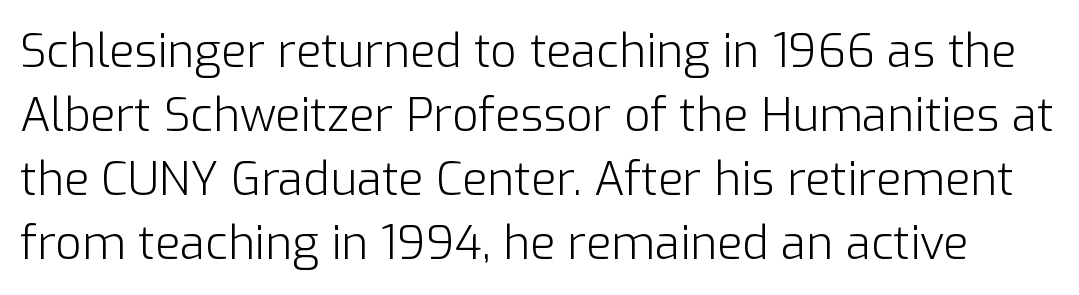
Q: Is the text bold? A: No.
Q: Is the text italic (slanted)? A: No, it is upright.
Q: Is the typeface a serif or a sans-serif typeface? A: Sans-serif.
Q: Is the text underlined? A: No.
Q: Is the spacing between letters normal or unusually wide? A: Normal.
Q: Is the spacing between lines tight, normal or loose? A: Normal.
Q: Width (condensed, normal, or wide)? A: Normal.
Q: Stroke contrast? A: Low.
Q: x-height? A: Medium.
Q: Monospaced? A: No.
